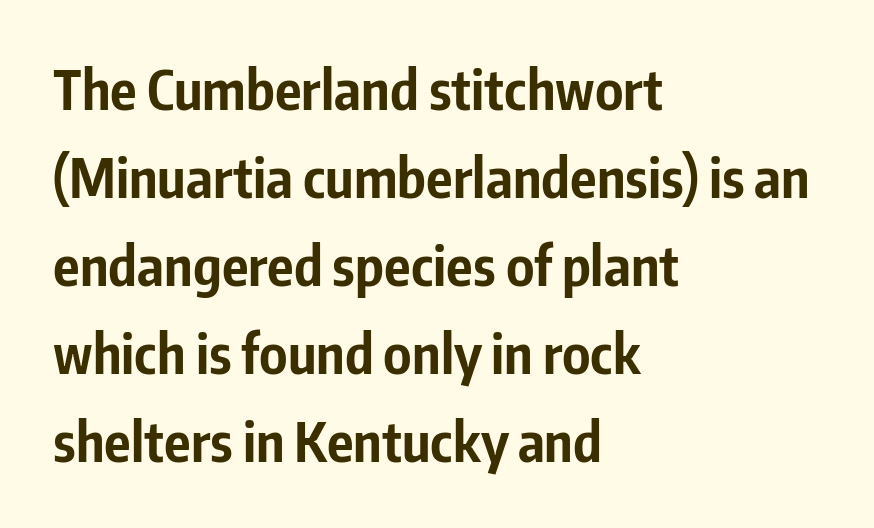
Observe the ordinary spacing: letters are neighbours, not strangers. Strokes here are thick enough to call this a true bold. Is there much room between lines? A standard amount, neither cramped nor airy. A typesetter would call this proportional, since set widths differ per character.
